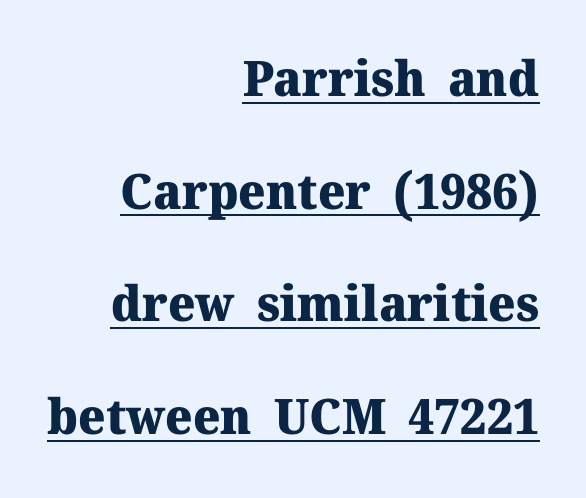
Q: Is the text bold? A: Yes.
Q: Is the text italic (slanted)? A: No, it is upright.
Q: Is the typeface a serif or a sans-serif typeface? A: Serif.
Q: Is the text underlined? A: Yes.
Q: How is the paragraph aligned? A: Right-aligned.
Q: Is the spacing between letters normal or unusually wide? A: Normal.
Q: Is the spacing between lines tight, normal or loose? A: Loose.
Q: Width (condensed, normal, or wide)? A: Normal.
Q: Stroke contrast? A: Medium.
Q: x-height? A: Medium.
Q: Monospaced? A: No.
